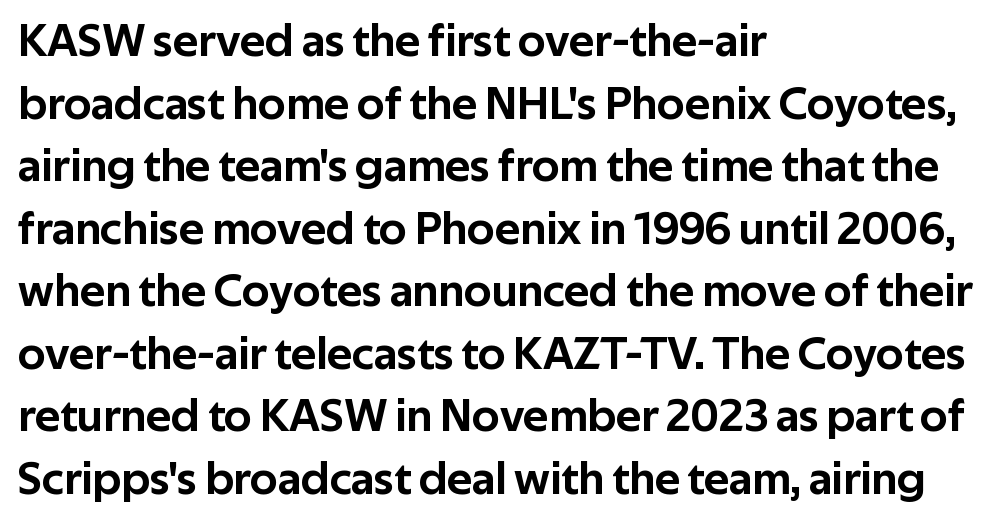
Q: Is the text italic (slanted)? A: No, it is upright.
Q: Is the typeface a serif or a sans-serif typeface? A: Sans-serif.
Q: Is the text underlined? A: No.
Q: How is the paragraph aligned? A: Left-aligned.
Q: Is the spacing between letters normal or unusually wide? A: Normal.
Q: Is the spacing between lines tight, normal or loose? A: Normal.
Q: Width (condensed, normal, or wide)? A: Normal.
Q: Stroke contrast? A: Low.
Q: x-height? A: Medium.
Q: Monospaced? A: No.
